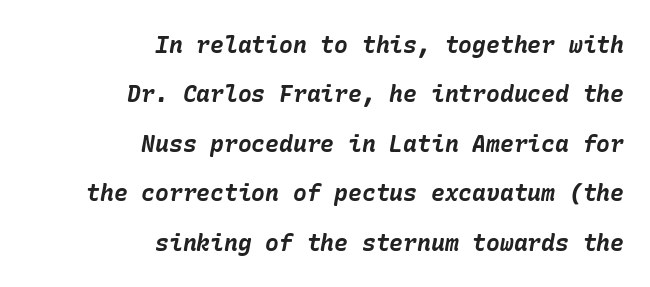
On the weight axis this lands at bold, roughly 700. The line-height multiplier appears high, well above default. The passage shown is not underscored anywhere. You could call the tracking neutral — neither tight nor loose.
